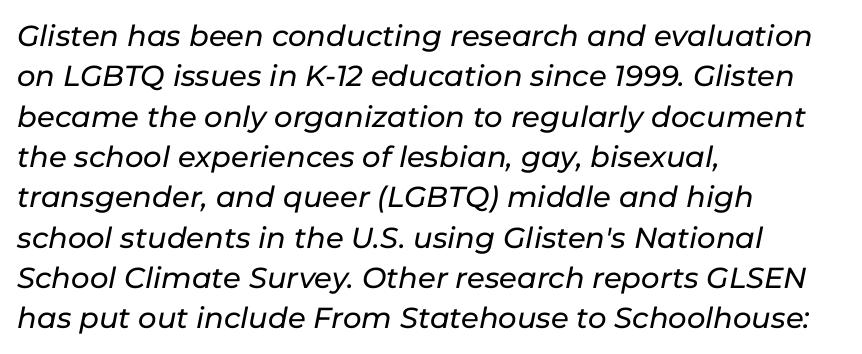
This block has exactly the height ordinary leading produces. The specimen omits any rule beneath the text block's lines. Proportional: the letters do not fall into vertical columns. This rendering uses left alignment, leaving the right contour irregular. Characters are canted at an angle relative to the baseline's perpendicular. The type is set solid horizontally, with unmodified tracking.
